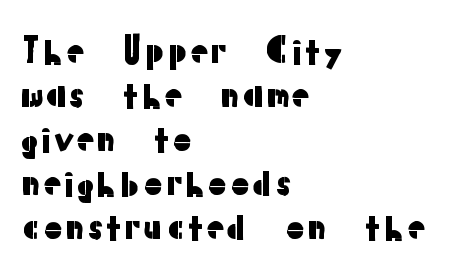
{"serif": "no", "italic": "no", "width": "normal", "stroke_contrast": "low", "x_height": "medium", "monospaced": "no", "underline": "no", "align": "left", "line_spacing_ratio": 1.22, "letter_spacing": "normal", "letter_spacing_em": 0.0, "glyph_px": 36}
